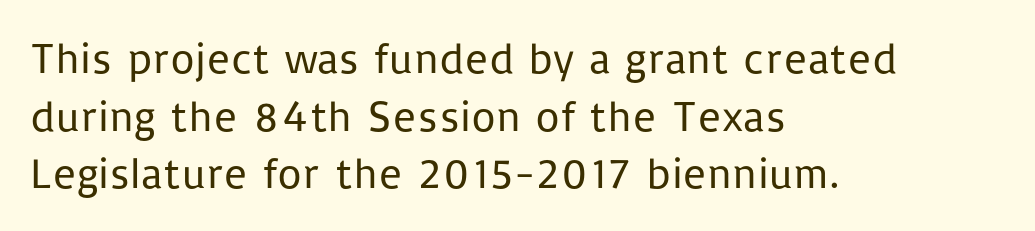
The text block is weighted toward the left margin, trailing off unevenly rightward. Glance below the letters and you will spot only blank space. Nothing heavy about these letters — not bold at all. Upright lettering throughout.
